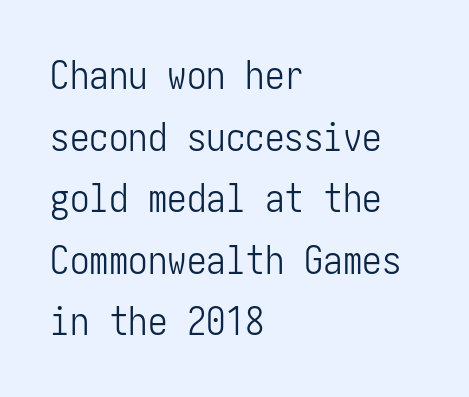
{"serif": "no", "italic": "no", "bold": "no", "weight": "light", "width": "condensed", "stroke_contrast": "low", "x_height": "medium", "underline": "no", "align": "left", "line_spacing": "normal", "line_spacing_ratio": 1.58, "letter_spacing": "normal", "letter_spacing_em": 0.0, "glyph_px": 39}
